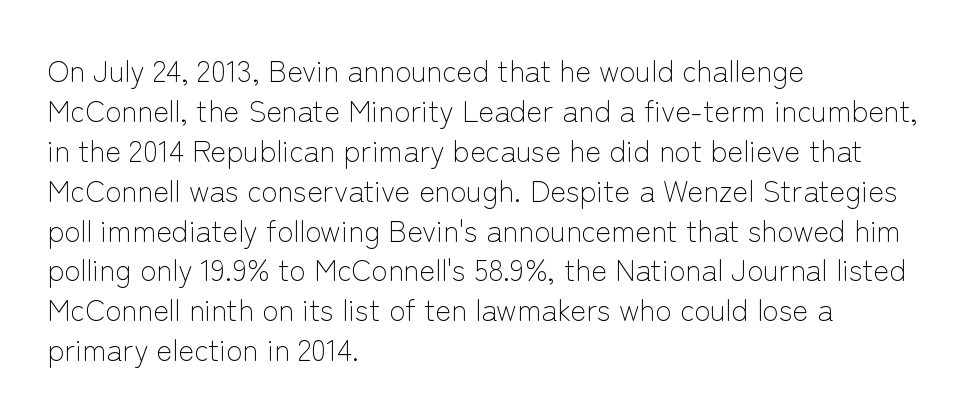
Q: Is the text bold? A: No.
Q: Is the text italic (slanted)? A: No, it is upright.
Q: Is the typeface a serif or a sans-serif typeface? A: Sans-serif.
Q: Is the text underlined? A: No.
Q: How is the paragraph aligned? A: Left-aligned.
Q: Is the spacing between letters normal or unusually wide? A: Normal.
Q: Is the spacing between lines tight, normal or loose? A: Normal.
Q: Width (condensed, normal, or wide)? A: Normal.
Q: Stroke contrast? A: Low.
Q: x-height? A: Medium.
Q: Monospaced? A: No.
